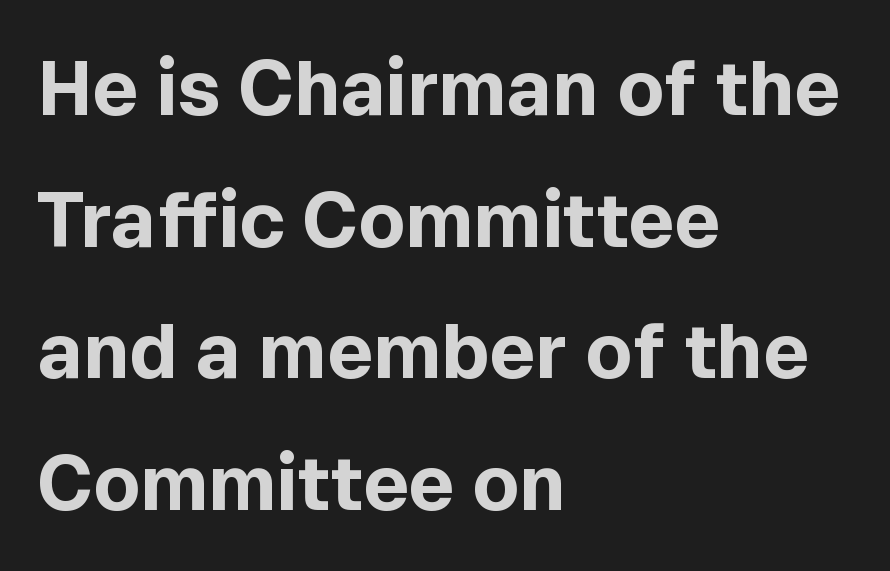
The letters stand straight up with perfectly vertical stems. In terms of letterspacing, this is plain default setting. Regarding serifs, this sample does without them. This sample has the flowing, uneven cadence of proportional lettering.
